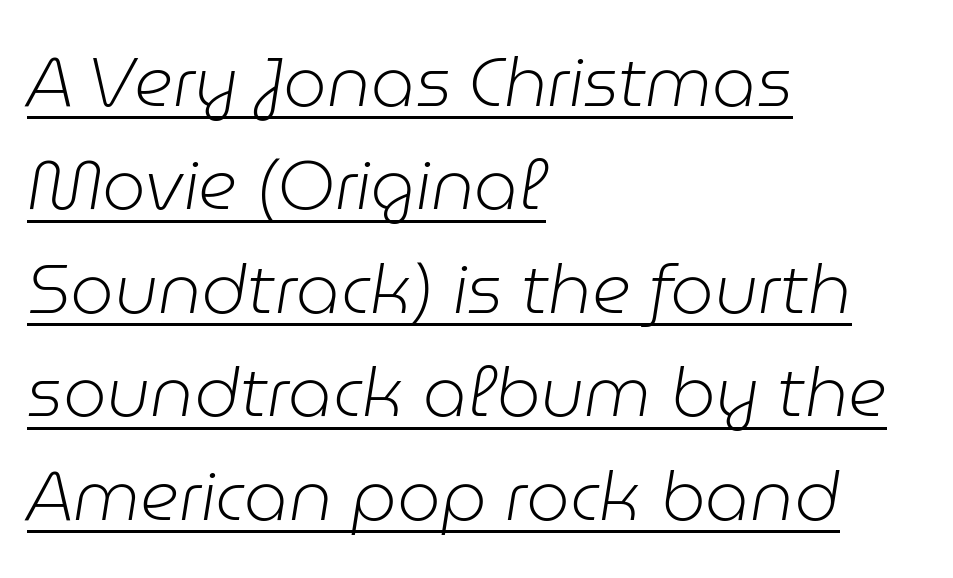
{"italic": "yes", "lean": "right", "slant_degrees": 9, "bold": "no", "weight": "light", "width": "normal", "stroke_contrast": "low", "x_height": "medium", "monospaced": "no", "underline": "yes", "align": "left", "line_spacing": "normal", "line_spacing_ratio": 1.5, "letter_spacing": "normal", "letter_spacing_em": 0.0, "glyph_px": 69}
